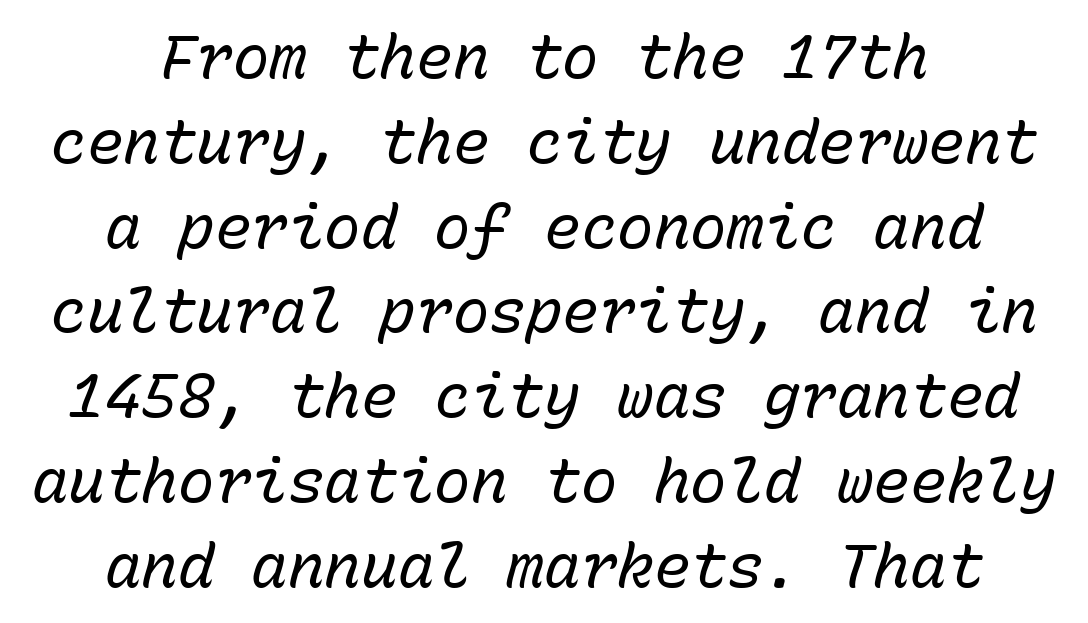
Q: Is the text bold? A: No.
Q: Is the text italic (slanted)? A: Yes, it leans right by about 15 degrees.
Q: Is the text underlined? A: No.
Q: How is the paragraph aligned? A: Centered.
Q: Is the spacing between letters normal or unusually wide? A: Normal.
Q: Is the spacing between lines tight, normal or loose? A: Normal.
Q: Width (condensed, normal, or wide)? A: Normal.
Q: Stroke contrast? A: Low.
Q: x-height? A: Medium.
Q: Monospaced? A: Yes.
